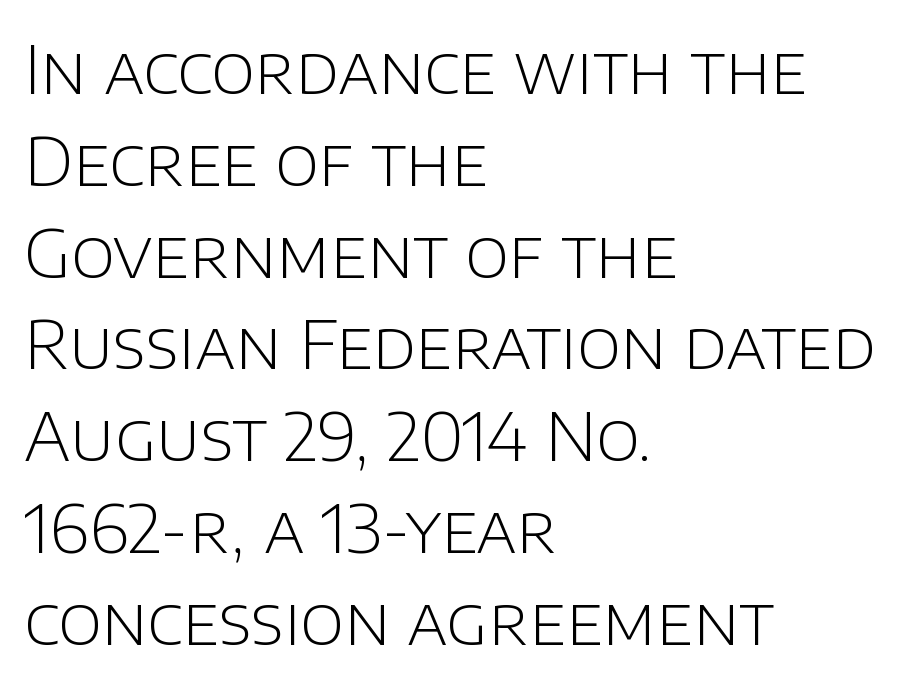
The image shows 67 px light sans-serif type, upright; set left-aligned, normal line spacing (1.37x), normal letter spacing, not underlined; low stroke contrast and a large x-height.
